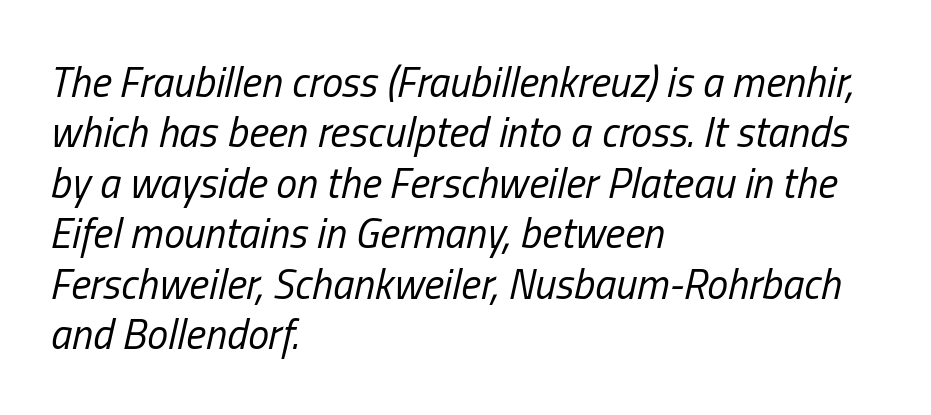
The image shows 42 px regular-weight, condensed type, italic (leaning right); set left-aligned, line spacing 1.2x, normal letter spacing, not underlined; low stroke contrast and a medium x-height.
